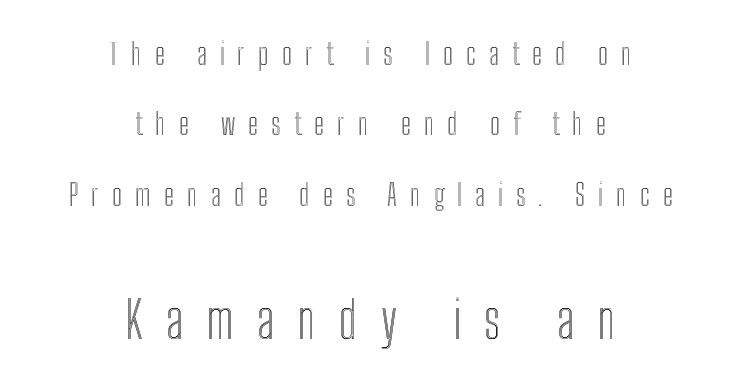
Q: Is the text italic (slanted)? A: No, it is upright.
Q: Is the text underlined? A: No.
Q: How is the paragraph aligned? A: Centered.
Q: Is the spacing between letters normal or unusually wide? A: Unusually wide.
Q: Is the spacing between lines tight, normal or loose? A: Loose.
Q: Which block of text is set in a larger size, the first (top) or the second (bottom)? A: The second (bottom) one.
Q: Width (condensed, normal, or wide)? A: Condensed.
Q: x-height? A: Medium.
Q: Monospaced? A: No.
